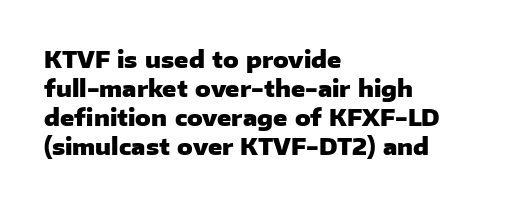
Q: Is the text bold? A: Yes.
Q: Is the text italic (slanted)? A: No, it is upright.
Q: Is the text underlined? A: No.
Q: How is the paragraph aligned? A: Left-aligned.
Q: Is the spacing between letters normal or unusually wide? A: Normal.
Q: Is the spacing between lines tight, normal or loose? A: Normal.
